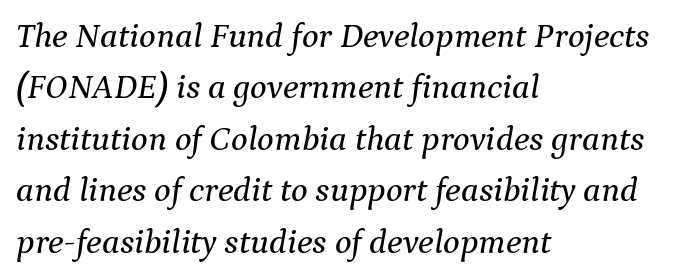
{"serif": "yes", "italic": "yes", "lean": "right", "slant_degrees": 9, "width": "normal", "stroke_contrast": "medium", "x_height": "medium", "monospaced": "no", "underline": "no", "align": "left", "line_spacing": "normal", "line_spacing_ratio": 1.47, "letter_spacing": "normal", "letter_spacing_em": 0.0, "glyph_px": 35}
